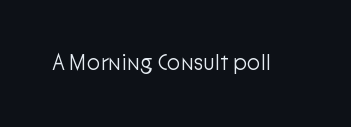
Q: Is the text bold? A: No.
Q: Is the text italic (slanted)? A: No, it is upright.
Q: Is the text underlined? A: No.
Q: Is the spacing between letters normal or unusually wide? A: Normal.
